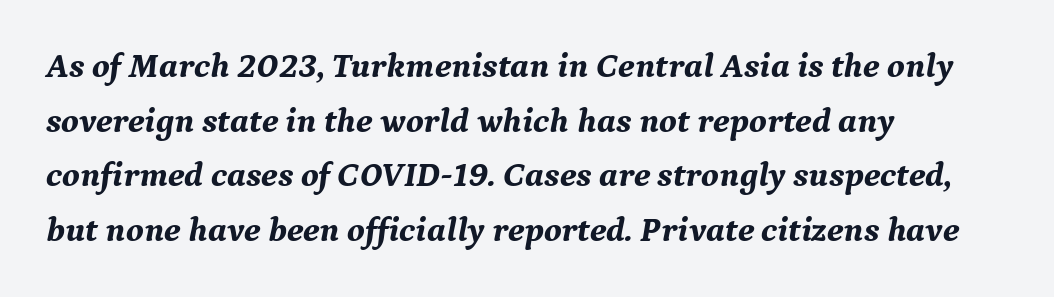
The image shows 35 px bold serif type, italic (leaning right); set left-aligned, normal line spacing (1.56x), normal letter spacing, not underlined; medium stroke contrast and a medium x-height.
